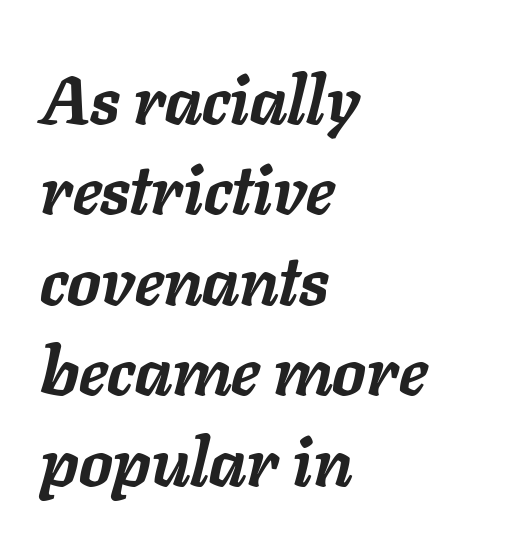
Compared with ordinary roman type, these characters are visibly tilted. Words appear dense and cohesive because spacing is normal. This is heavy type, rendered in bold. Character widths vary here, with narrow letters taking less room than wide ones.
